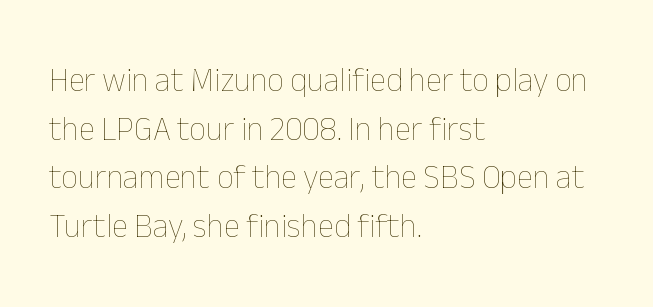
Q: Is the text bold? A: No.
Q: Is the text italic (slanted)? A: No, it is upright.
Q: Is the text underlined? A: No.
Q: How is the paragraph aligned? A: Left-aligned.
Q: Is the spacing between letters normal or unusually wide? A: Normal.
Q: Is the spacing between lines tight, normal or loose? A: Normal.
Q: Width (condensed, normal, or wide)? A: Normal.
Q: Stroke contrast? A: Low.
Q: x-height? A: Medium.
Q: Monospaced? A: No.
